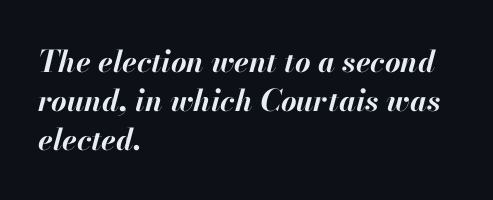
Is this a fixed-width face? No — the glyphs have proportional, varying widths. These lines keep a tight, regular rhythm from letter to letter. The lines sit at an ordinary, default distance from one another. The typesetter chose a ragged-right arrangement here.
